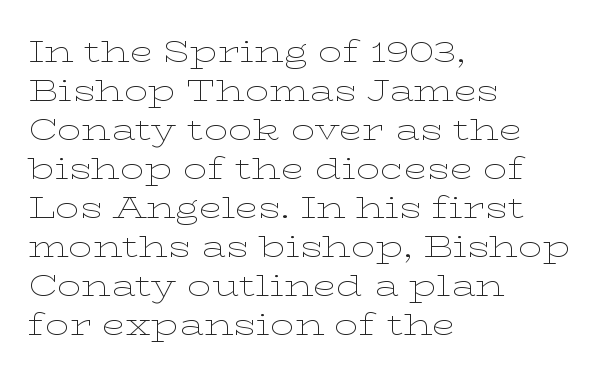
The image shows 30 px thin, wide serif type, upright; set left-aligned, normal line spacing (1.3x), normal letter spacing, not underlined; low stroke contrast and a medium x-height.
